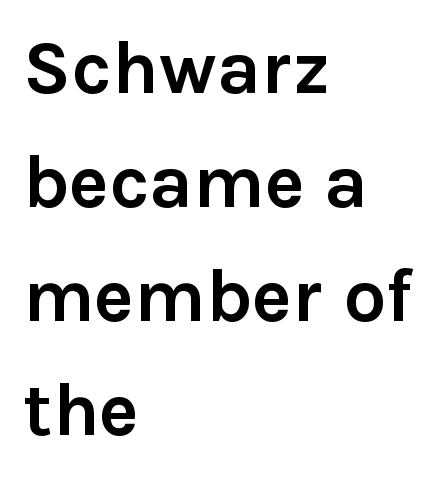
{"serif": "no", "italic": "no", "bold": "yes", "weight": "semibold", "width": "normal", "x_height": "medium", "monospaced": "no", "underline": "no", "align": "left", "line_spacing": "normal", "line_spacing_ratio": 1.5, "letter_spacing": "normal", "letter_spacing_em": 0.0, "glyph_px": 76}
